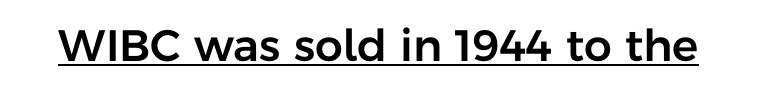
{"serif": "no", "italic": "no", "width": "normal", "stroke_contrast": "low", "x_height": "medium", "monospaced": "no", "underline": "yes", "letter_spacing": "normal", "letter_spacing_em": 0.0, "glyph_px": 44}
